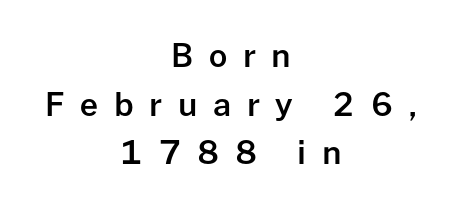
Semibold letterforms, between regular and bold. Whoever set this chose a conventional vertical rhythm. The characters display no serif detailing; their extremities are plain. The words here are not underlined. The text block is weighted toward neither margin, spreading evenly from the middle. The tracking jumps out immediately: characters are airy and widely separated.
